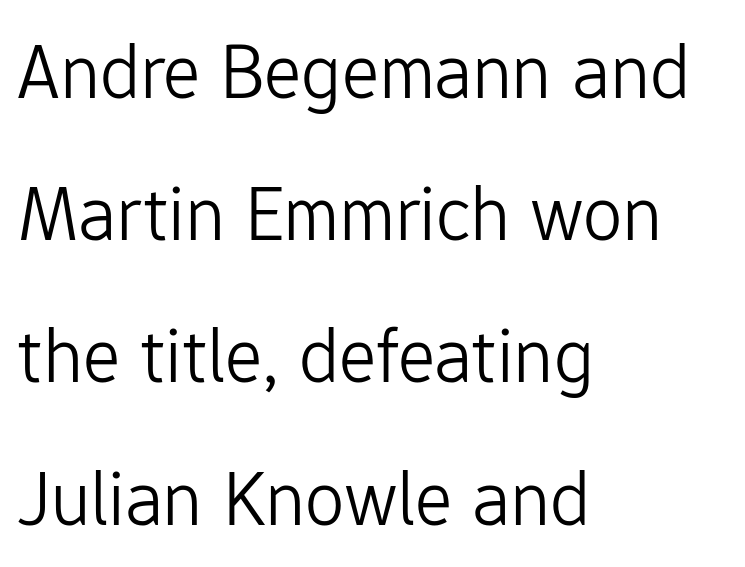
Type without underlining. Designer's note — italics off, roman on. The paragraph has a hard left edge and a soft right edge. Is this a heavy cut? Hardly; it is regular or lighter.
